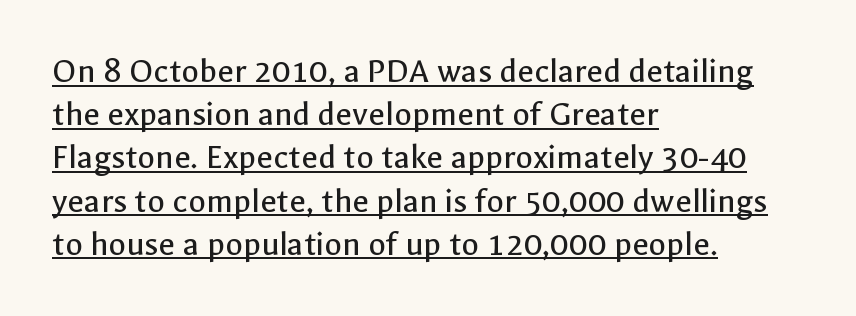
The image shows 36 px regular-weight sans-serif type, upright; set left-aligned, line spacing 1.2x, normal letter spacing, underlined; a medium x-height.
